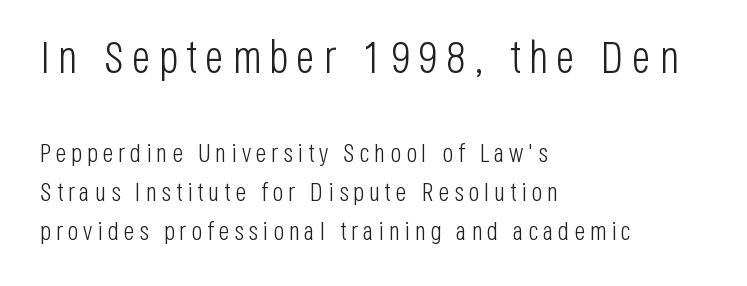
Nothing sits at the stroke ends, so this counts as sans-serif. Evenly set lines give the paragraph a standard silhouette. Does the lettering tilt? It doesn't — this is upright. Rule under the text: the space is simply empty.
